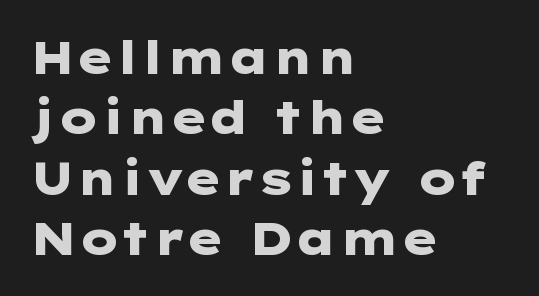
Q: Is the text bold? A: Yes.
Q: Is the text italic (slanted)? A: No, it is upright.
Q: Is the typeface a serif or a sans-serif typeface? A: Sans-serif.
Q: Is the text underlined? A: No.
Q: How is the paragraph aligned? A: Left-aligned.
Q: Is the spacing between letters normal or unusually wide? A: Normal.
Q: Is the spacing between lines tight, normal or loose? A: Normal.
Q: Width (condensed, normal, or wide)? A: Wide.
Q: Stroke contrast? A: Low.
Q: x-height? A: Medium.
